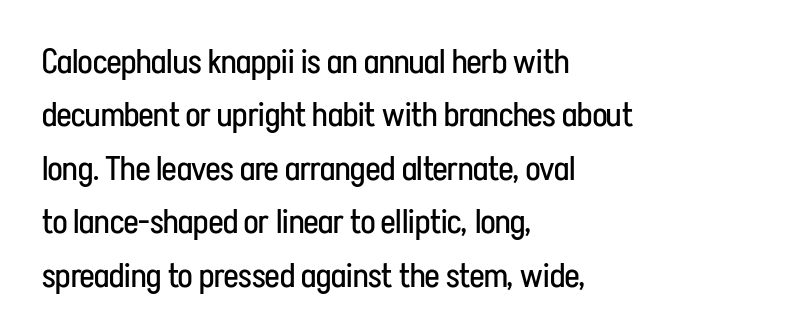
Q: Is the text bold? A: No.
Q: Is the text italic (slanted)? A: No, it is upright.
Q: Is the typeface a serif or a sans-serif typeface? A: Sans-serif.
Q: Is the text underlined? A: No.
Q: How is the paragraph aligned? A: Left-aligned.
Q: Is the spacing between letters normal or unusually wide? A: Normal.
Q: Is the spacing between lines tight, normal or loose? A: Normal.
Q: Width (condensed, normal, or wide)? A: Condensed.
Q: Stroke contrast? A: Low.
Q: x-height? A: Medium.
Q: Monospaced? A: No.
